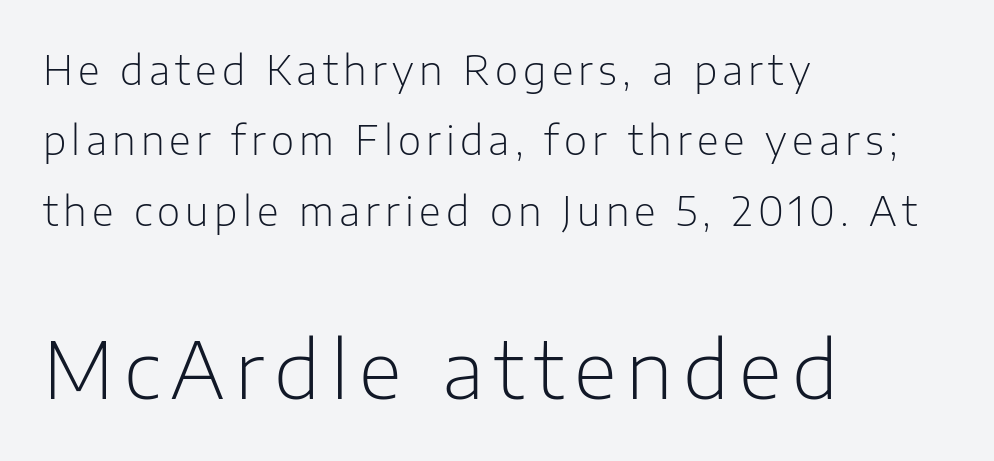
The image shows 79 px light sans-serif type, upright; set left-aligned, line spacing 1.76x, not underlined; the second (bottom) block is 1.98x larger; low stroke contrast and a medium x-height.
